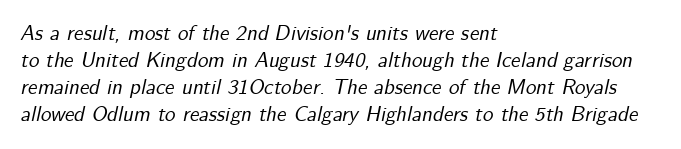
{"italic": "yes", "lean": "right", "slant_degrees": 12, "underline": "no", "align": "left", "line_spacing": "normal", "line_spacing_ratio": 1.28, "letter_spacing": "normal", "letter_spacing_em": 0.0, "glyph_px": 21}
